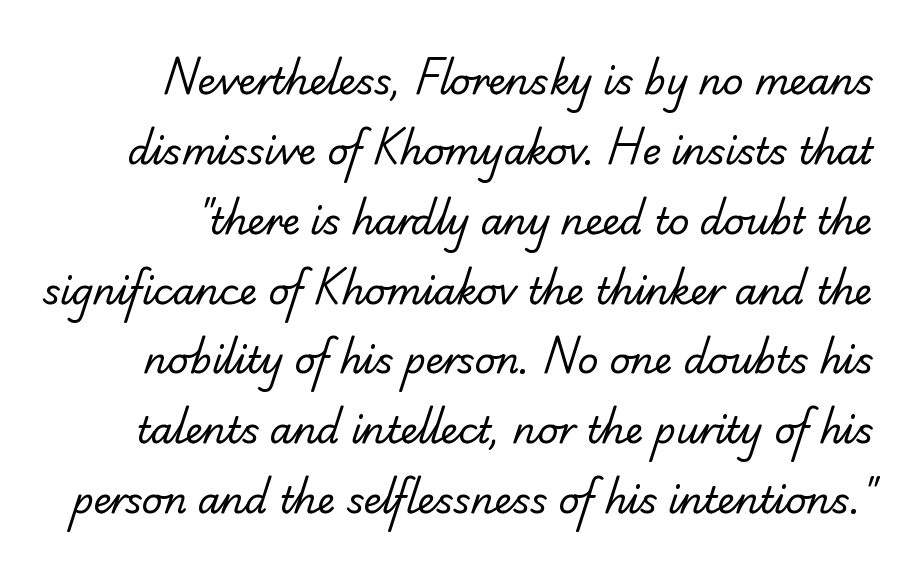
Interline gaps are noticeably wide in this sample. A clean baseline with only descenders dipping below it. You could call the tracking neutral — neither tight nor loose. The type family on display is of the serif kind. The face looks like a standard text weight, possibly lighter.
